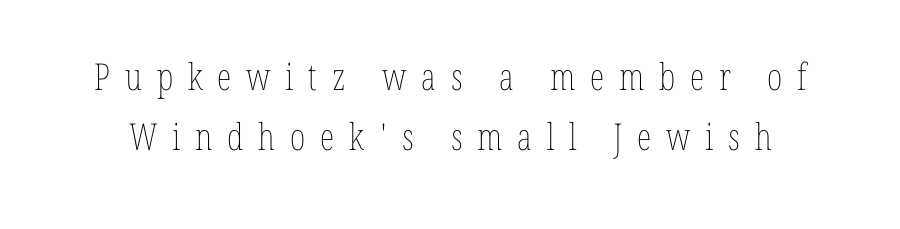
Q: Is the text bold? A: No.
Q: Is the text italic (slanted)? A: No, it is upright.
Q: Is the text underlined? A: No.
Q: Is the spacing between letters normal or unusually wide? A: Unusually wide.
Q: Is the spacing between lines tight, normal or loose? A: Normal.
Q: Width (condensed, normal, or wide)? A: Condensed.
Q: Stroke contrast? A: Low.
Q: x-height? A: Medium.
Q: Monospaced? A: No.
